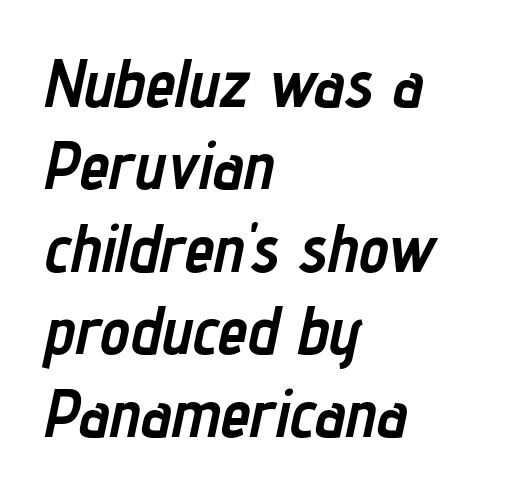
Q: Is the text bold? A: Yes.
Q: Is the text italic (slanted)? A: Yes, it leans right by about 12 degrees.
Q: Is the text underlined? A: No.
Q: How is the paragraph aligned? A: Left-aligned.
Q: Is the spacing between letters normal or unusually wide? A: Normal.
Q: Width (condensed, normal, or wide)? A: Condensed.
Q: Stroke contrast? A: Low.
Q: x-height? A: Medium.
Q: Monospaced? A: No.
